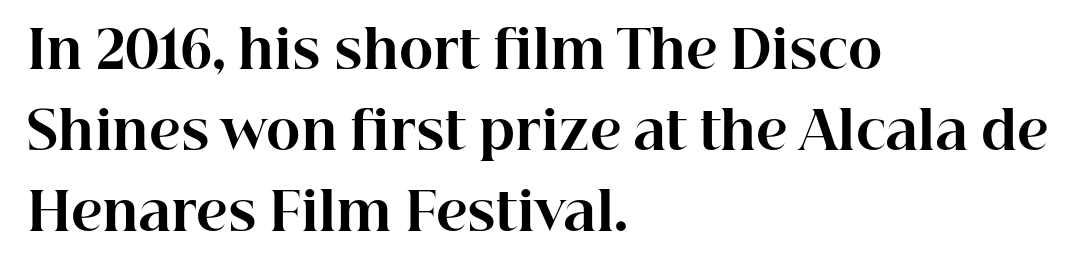
The image shows 52 px bold serif type, upright; set left-aligned, normal line spacing (1.56x), normal letter spacing, not underlined; high stroke contrast and a medium x-height.
